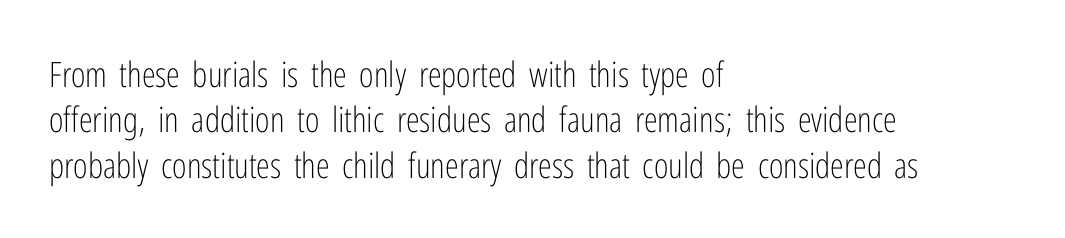
{"serif": "no", "italic": "no", "bold": "no", "weight": "light", "width": "condensed", "stroke_contrast": "low", "x_height": "medium", "monospaced": "no", "underline": "no", "align": "left", "line_spacing": "normal", "line_spacing_ratio": 1.3, "letter_spacing": "normal", "letter_spacing_em": 0.0, "glyph_px": 35}
